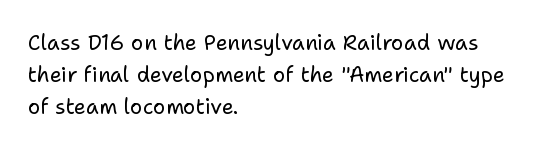
Is the block centered? No — it sits flush against the left margin. Honestly, the row spacing looks completely unremarkable. Check under the words: just untouched page. Ascenders rise straight up at ninety degrees. Nobody touched the tracking dial on this one.
